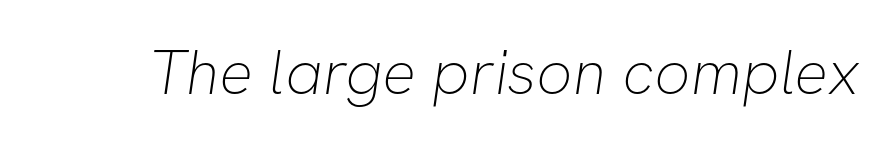
Letterform terminals end flat and unadorned throughout the passage. Tracking value appears to be zero — textbook default spacing. No letter is thick-stroked: the sample isn't bold. Note the varied advance widths — an 'i' is clearly narrower than an 'm'. Bare-footed words on every line.
